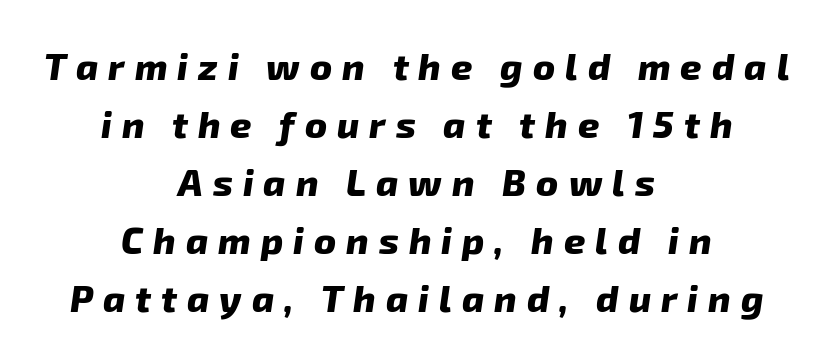
The image shows 37 px heavy type, italic (leaning right); set centered, normal line spacing (1.57x), unusually wide letter spacing (+0.27 em), not underlined; low stroke contrast and a medium x-height.
